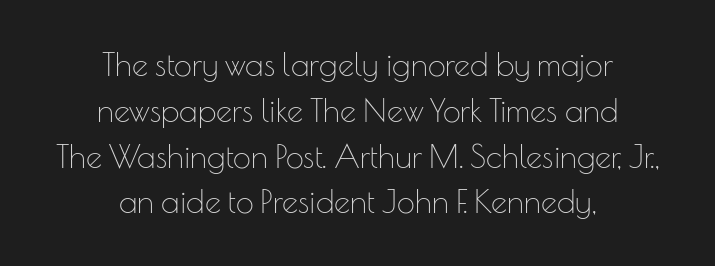
Q: Is the text bold? A: No.
Q: Is the text italic (slanted)? A: No, it is upright.
Q: Is the typeface a serif or a sans-serif typeface? A: Sans-serif.
Q: Is the text underlined? A: No.
Q: How is the paragraph aligned? A: Centered.
Q: Is the spacing between letters normal or unusually wide? A: Normal.
Q: Is the spacing between lines tight, normal or loose? A: Normal.
Q: Width (condensed, normal, or wide)? A: Normal.
Q: Stroke contrast? A: Low.
Q: x-height? A: Small.
Q: Monospaced? A: No.
